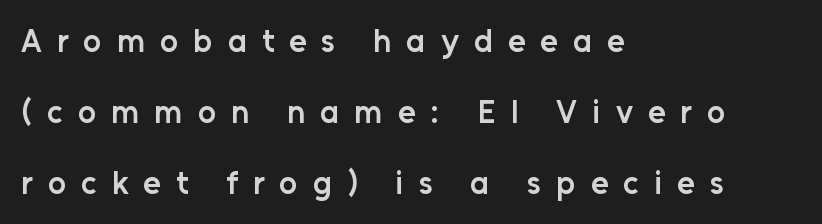
The image shows 32 px semibold sans-serif type, upright; set left-aligned, loose line spacing (2.22x), unusually wide letter spacing (+0.47 em), not underlined; low stroke contrast and a medium x-height.
